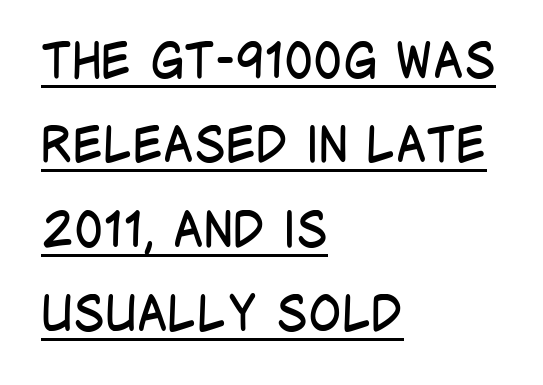
In terms of posture, this sample is upright. Examine the stroke ends and you'll find no serifs. Underlining? Definitely there. On a weight scale, this lands at 450 or below. Short and long lines alike share a common starting point at left.
